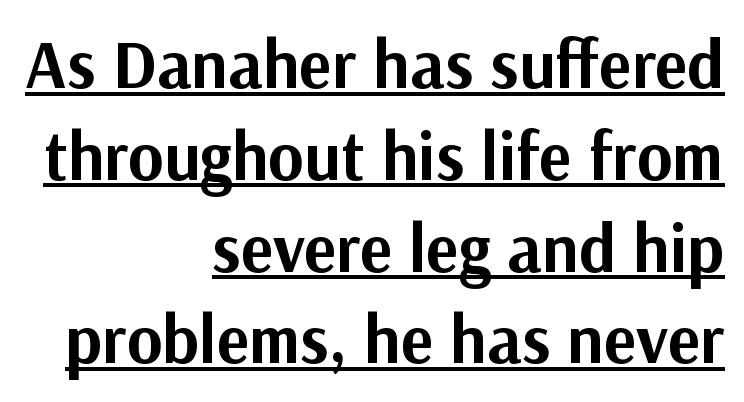
Q: Is the text bold? A: Yes.
Q: Is the text italic (slanted)? A: No, it is upright.
Q: Is the typeface a serif or a sans-serif typeface? A: Sans-serif.
Q: Is the text underlined? A: Yes.
Q: How is the paragraph aligned? A: Right-aligned.
Q: Is the spacing between letters normal or unusually wide? A: Normal.
Q: Is the spacing between lines tight, normal or loose? A: Normal.
Q: Width (condensed, normal, or wide)? A: Normal.
Q: Stroke contrast? A: Medium.
Q: x-height? A: Medium.
Q: Monospaced? A: No.
